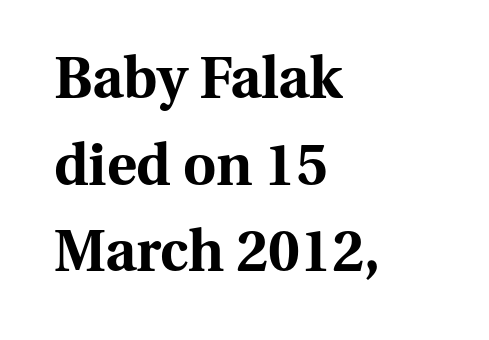
Q: Is the text bold? A: Yes.
Q: Is the text italic (slanted)? A: No, it is upright.
Q: Is the typeface a serif or a sans-serif typeface? A: Serif.
Q: Is the text underlined? A: No.
Q: How is the paragraph aligned? A: Left-aligned.
Q: Is the spacing between letters normal or unusually wide? A: Normal.
Q: Is the spacing between lines tight, normal or loose? A: Normal.
Q: Width (condensed, normal, or wide)? A: Normal.
Q: Stroke contrast? A: Medium.
Q: x-height? A: Medium.
Q: Monospaced? A: No.
